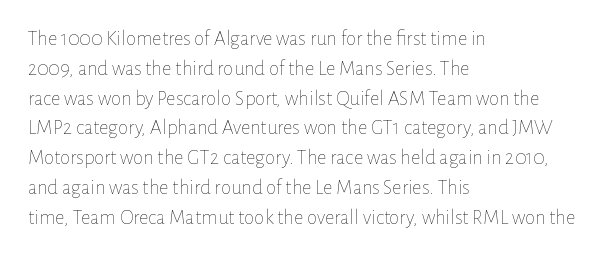
Q: Is the text bold? A: No.
Q: Is the text italic (slanted)? A: No, it is upright.
Q: Is the text underlined? A: No.
Q: How is the paragraph aligned? A: Left-aligned.
Q: Is the spacing between letters normal or unusually wide? A: Normal.
Q: Is the spacing between lines tight, normal or loose? A: Normal.
